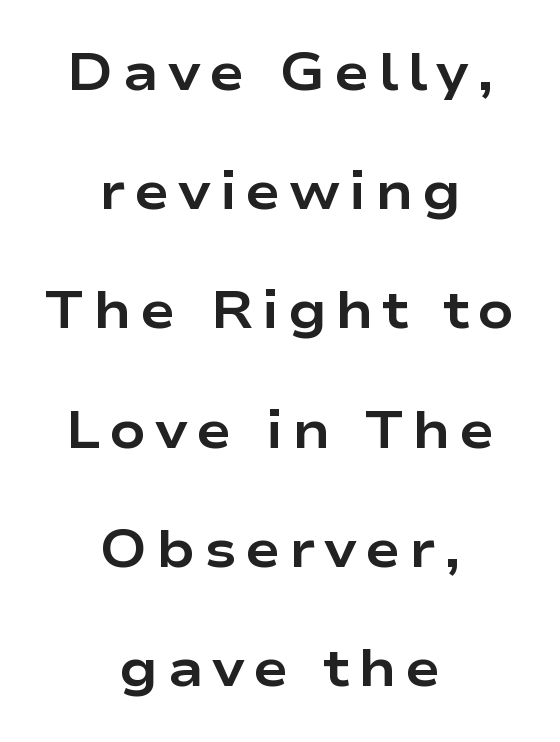
Q: Is the text bold? A: Yes.
Q: Is the text italic (slanted)? A: No, it is upright.
Q: Is the typeface a serif or a sans-serif typeface? A: Sans-serif.
Q: Is the text underlined? A: No.
Q: How is the paragraph aligned? A: Centered.
Q: Is the spacing between lines tight, normal or loose? A: Loose.
Q: Width (condensed, normal, or wide)? A: Wide.
Q: Stroke contrast? A: Low.
Q: x-height? A: Medium.
Q: Monospaced? A: No.
